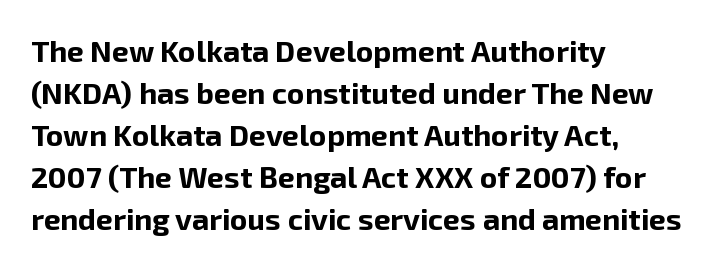
{"serif": "no", "italic": "no", "bold": "yes", "weight": "bold", "width": "normal", "stroke_contrast": "low", "x_height": "medium", "monospaced": "no", "underline": "no", "align": "left", "line_spacing": "normal", "line_spacing_ratio": 1.4, "letter_spacing": "normal", "letter_spacing_em": 0.0, "glyph_px": 30}
